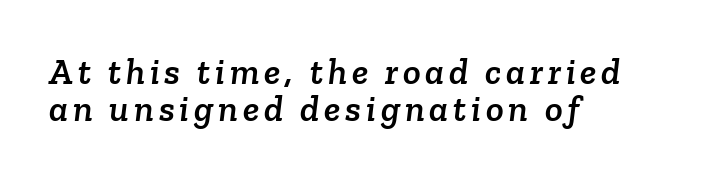
The image shows 37 px serif type; set left-aligned, tight line spacing (1.01x), not underlined; low stroke contrast and a medium x-height.
